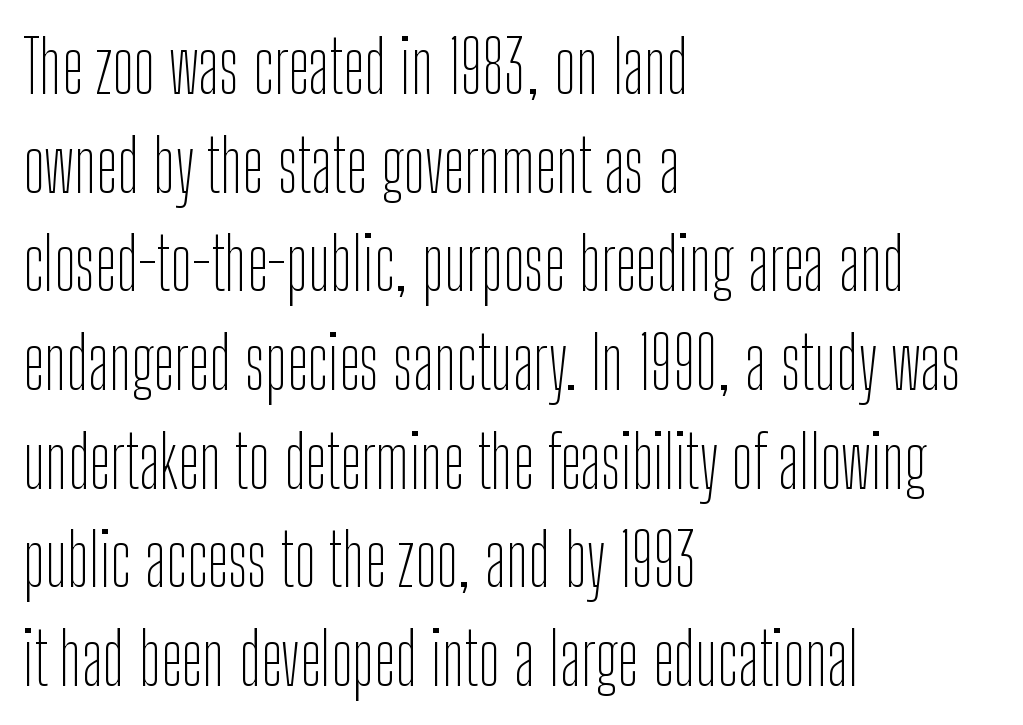
The passage shown has conventional tracking throughout. Descenders hang freely into open space. Letters have the restrained weight of plain body copy at most. The setting favours the left margin, as ordinary paragraphs usually do.
